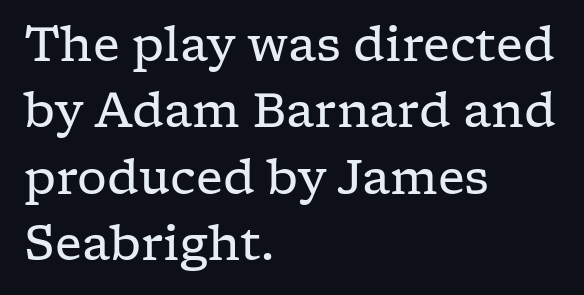
The image shows 47 px regular-weight, wide serif type, upright; set left-aligned, normal line spacing (1.41x), normal letter spacing, not underlined; low stroke contrast and a medium x-height.
